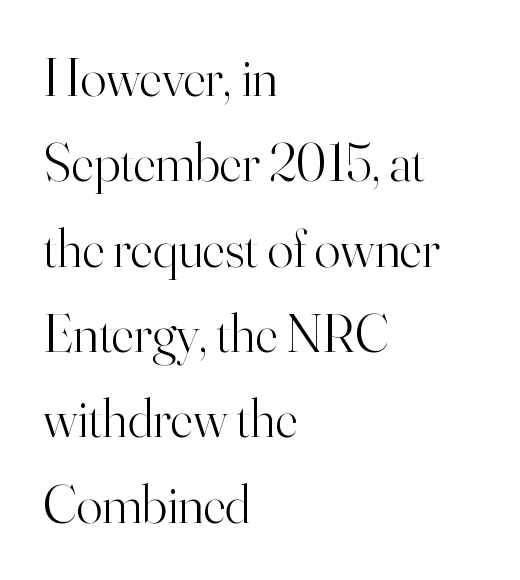
Q: Is the text bold? A: No.
Q: Is the text italic (slanted)? A: No, it is upright.
Q: Is the typeface a serif or a sans-serif typeface? A: Serif.
Q: Is the text underlined? A: No.
Q: How is the paragraph aligned? A: Left-aligned.
Q: Is the spacing between letters normal or unusually wide? A: Normal.
Q: Is the spacing between lines tight, normal or loose? A: Normal.
Q: Width (condensed, normal, or wide)? A: Normal.
Q: Stroke contrast? A: High.
Q: x-height? A: Small.
Q: Monospaced? A: No.
